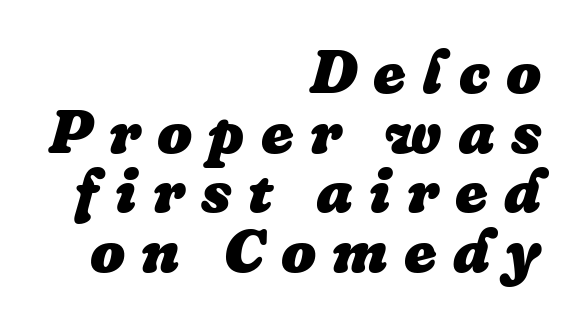
{"italic": "yes", "lean": "right", "slant_degrees": 16, "bold": "yes", "weight": "heavy", "width": "normal", "stroke_contrast": "low", "x_height": "medium", "monospaced": "no", "underline": "no", "align": "right", "line_spacing": "tight", "line_spacing_ratio": 0.96, "letter_spacing": "wide", "letter_spacing_em": 0.26, "glyph_px": 62}
